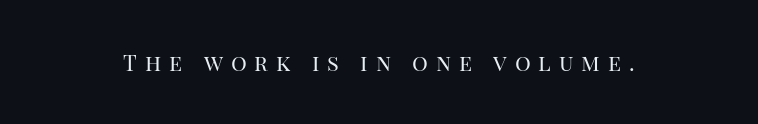
Q: Is the text bold? A: No.
Q: Is the text italic (slanted)? A: No, it is upright.
Q: Is the text underlined? A: No.
Q: Is the spacing between letters normal or unusually wide? A: Unusually wide.
